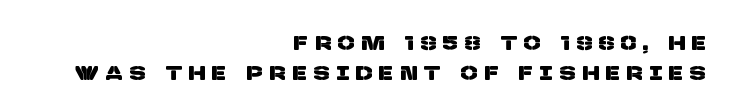
{"underline": "no", "align": "right", "line_spacing": "normal", "line_spacing_ratio": 1.48, "letter_spacing": "wide", "letter_spacing_em": 0.35, "glyph_px": 20}
